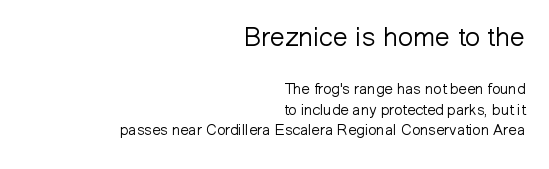
{"italic": "no", "bold": "no", "underline": "no", "align": "right", "line_spacing": "normal", "line_spacing_ratio": 1.36, "letter_spacing": "normal", "letter_spacing_em": 0.0, "larger_block": "first", "size_ratio": 1.8, "glyph_px": 27}
